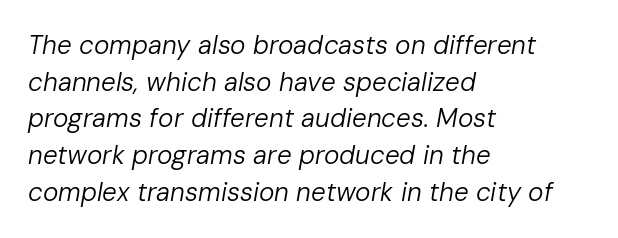
{"italic": "yes", "lean": "right", "slant_degrees": 10, "bold": "no", "underline": "no", "align": "left", "line_spacing": "normal", "line_spacing_ratio": 1.41, "letter_spacing": "normal", "letter_spacing_em": 0.0, "glyph_px": 26}
